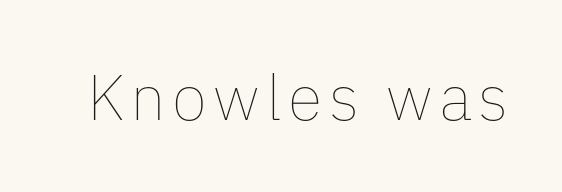
{"italic": "no", "bold": "no", "weight": "thin", "width": "normal", "stroke_contrast": "low", "x_height": "medium", "monospaced": "no", "underline": "no", "glyph_px": 64}
